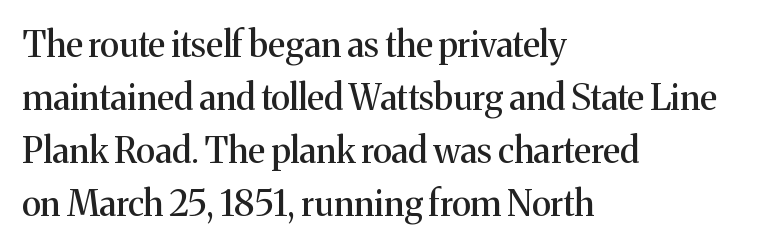
Proportional: the letters do not fall into vertical columns. Typographically, this falls in the serif category. The words here are not underlined. Typeset ragged right — the left edge is the straight one. You can tell it's not italic because the verticals are truly vertical.
